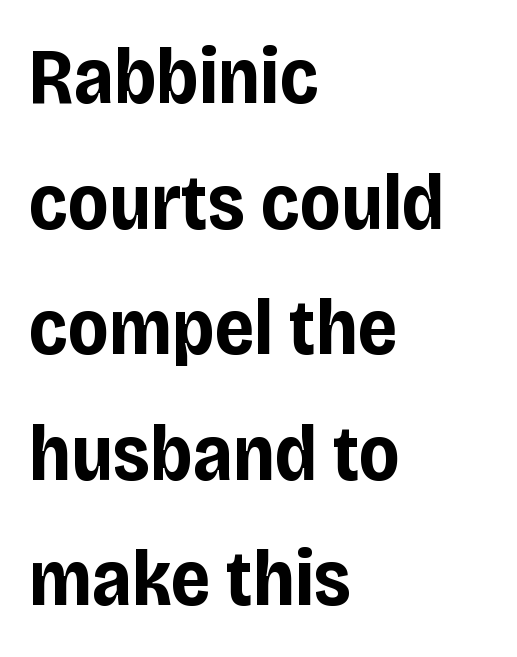
The image shows 79 px bold, condensed sans-serif type, upright; set left-aligned, normal line spacing (1.59x), normal letter spacing, not underlined; low stroke contrast and a large x-height.
